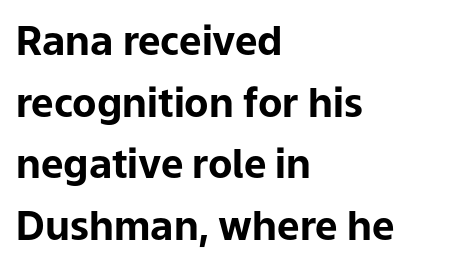
Q: Is the text bold? A: Yes.
Q: Is the text italic (slanted)? A: No, it is upright.
Q: Is the typeface a serif or a sans-serif typeface? A: Sans-serif.
Q: Is the text underlined? A: No.
Q: How is the paragraph aligned? A: Left-aligned.
Q: Is the spacing between letters normal or unusually wide? A: Normal.
Q: Is the spacing between lines tight, normal or loose? A: Normal.
Q: Width (condensed, normal, or wide)? A: Normal.
Q: Stroke contrast? A: Low.
Q: x-height? A: Medium.
Q: Monospaced? A: No.
